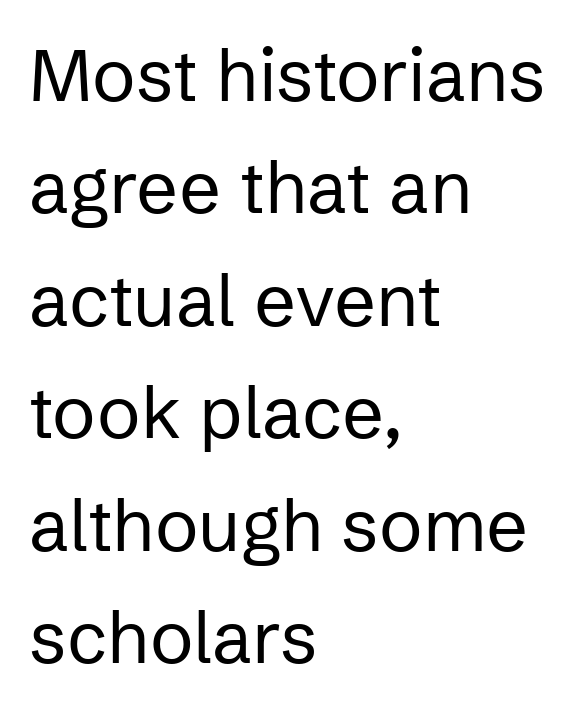
The image shows 73 px regular-weight sans-serif type, upright; set left-aligned, normal line spacing (1.54x), normal letter spacing, not underlined; low stroke contrast and a medium x-height.
